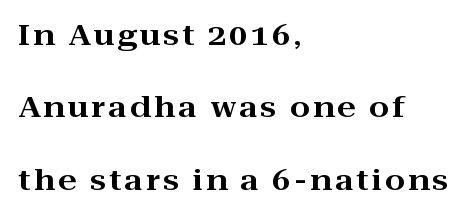
The image shows 29 px wide serif type, upright; set left-aligned, loose line spacing (2.5x), not underlined; high stroke contrast and a medium x-height.
